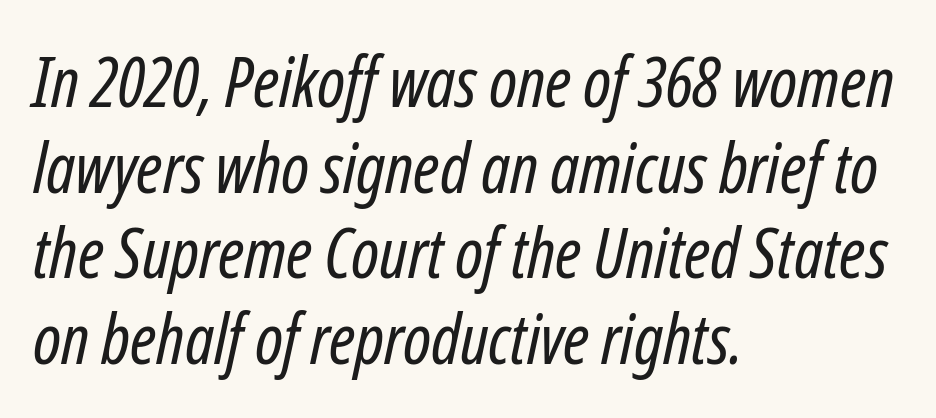
{"italic": "yes", "lean": "right", "slant_degrees": 12, "bold": "no", "weight": "regular", "width": "condensed", "stroke_contrast": "low", "x_height": "medium", "monospaced": "no", "underline": "no", "align": "left", "line_spacing_ratio": 1.24, "letter_spacing": "normal", "letter_spacing_em": 0.0, "glyph_px": 69}
